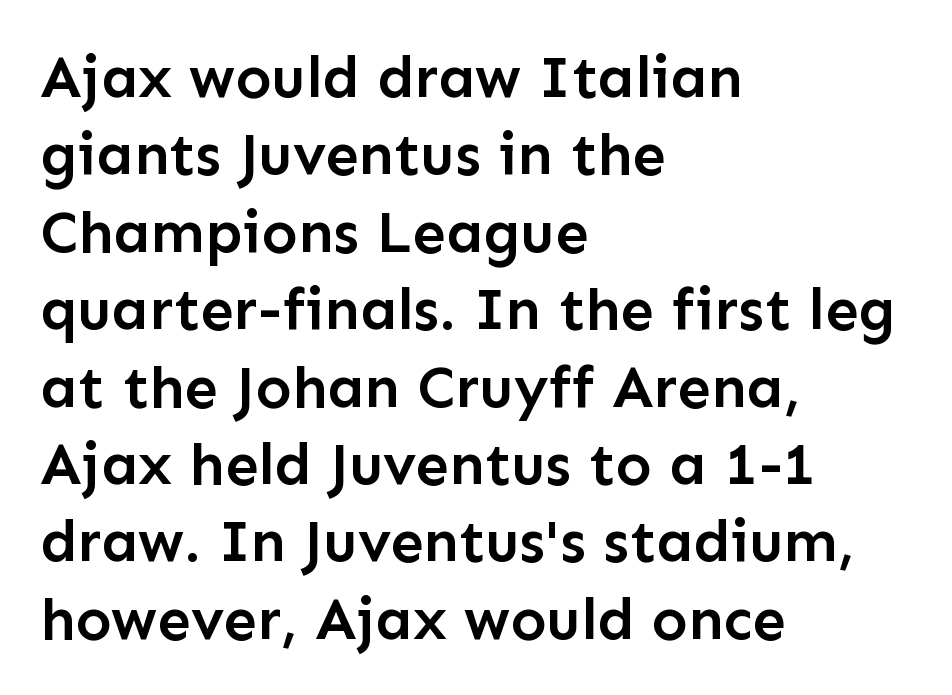
The image shows 60 px semibold sans-serif type, upright; set left-aligned, normal line spacing (1.29x), normal letter spacing, not underlined; low stroke contrast and a medium x-height.
